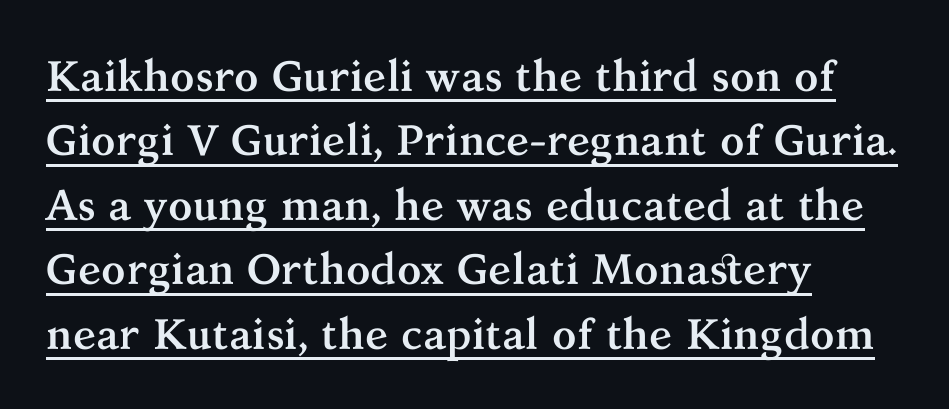
The image shows 43 px semibold serif type, upright; set left-aligned, normal line spacing (1.5x), normal letter spacing, underlined; medium stroke contrast and a medium x-height.
